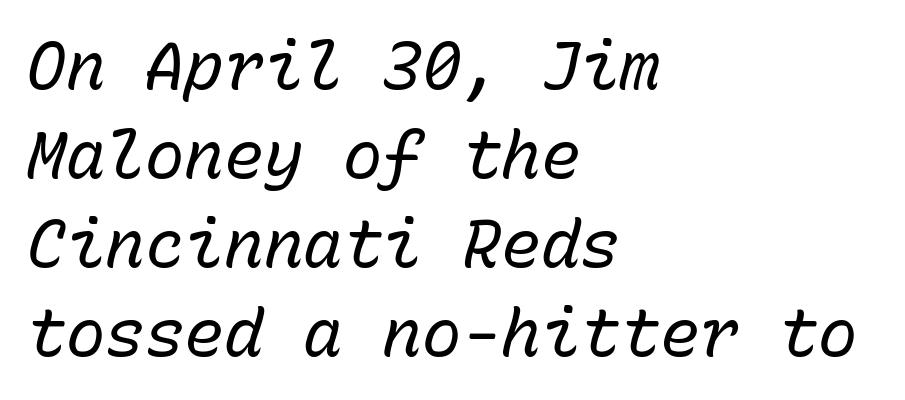
{"italic": "yes", "lean": "right", "slant_degrees": 15, "bold": "no", "weight": "regular", "width": "normal", "stroke_contrast": "low", "x_height": "medium", "monospaced": "yes", "underline": "no", "align": "left", "line_spacing": "normal", "line_spacing_ratio": 1.35, "letter_spacing": "normal", "letter_spacing_em": 0.0, "glyph_px": 66}
